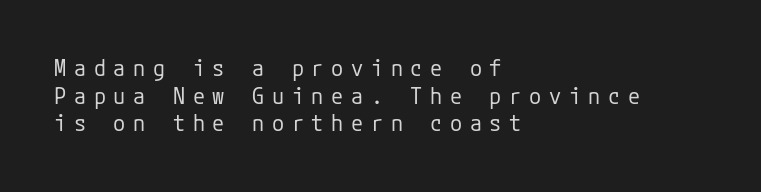
Q: Is the text bold? A: No.
Q: Is the text italic (slanted)? A: No, it is upright.
Q: Is the text underlined? A: No.
Q: How is the paragraph aligned? A: Left-aligned.
Q: Is the spacing between letters normal or unusually wide? A: Unusually wide.
Q: Is the spacing between lines tight, normal or loose? A: Normal.
